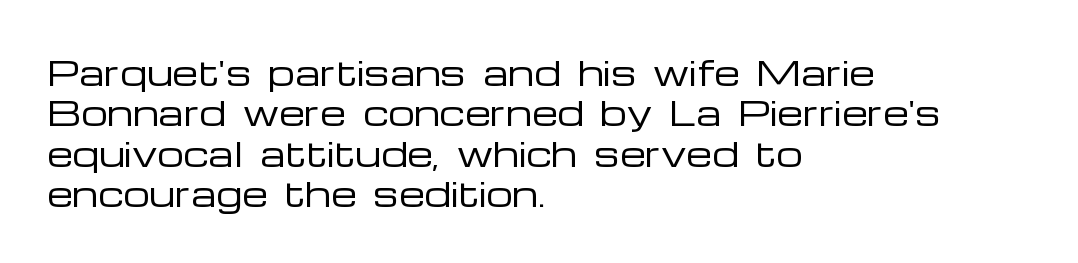
Q: Is the text bold? A: No.
Q: Is the text italic (slanted)? A: No, it is upright.
Q: Is the typeface a serif or a sans-serif typeface? A: Sans-serif.
Q: Is the text underlined? A: No.
Q: How is the paragraph aligned? A: Left-aligned.
Q: Is the spacing between letters normal or unusually wide? A: Normal.
Q: Width (condensed, normal, or wide)? A: Wide.
Q: Stroke contrast? A: Low.
Q: x-height? A: Medium.
Q: Monospaced? A: No.
